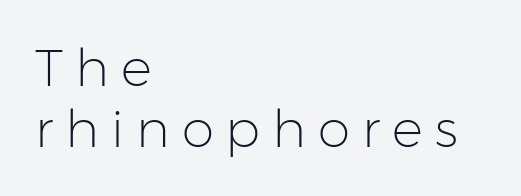
Q: Is the text bold? A: No.
Q: Is the text italic (slanted)? A: No, it is upright.
Q: Is the typeface a serif or a sans-serif typeface? A: Sans-serif.
Q: Is the text underlined? A: No.
Q: How is the paragraph aligned? A: Left-aligned.
Q: Is the spacing between letters normal or unusually wide? A: Unusually wide.
Q: Width (condensed, normal, or wide)? A: Normal.
Q: Stroke contrast? A: Low.
Q: x-height? A: Medium.
Q: Monospaced? A: No.
